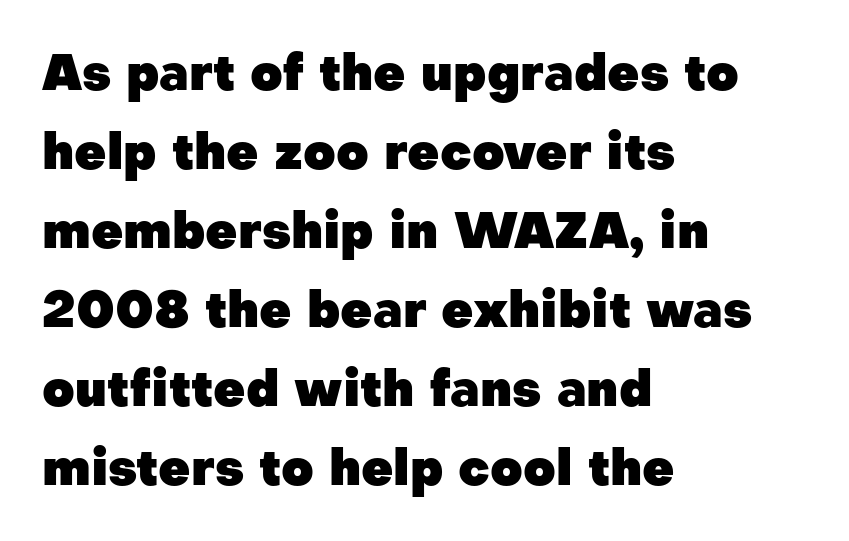
The image shows 50 px heavy sans-serif type, upright; set left-aligned, normal line spacing (1.58x), normal letter spacing, not underlined; low stroke contrast and a medium x-height.
